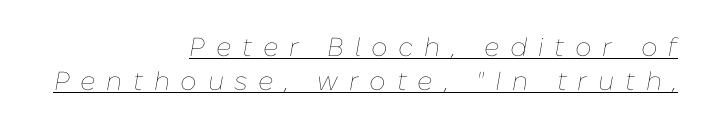
Q: Is the text bold? A: No.
Q: Is the text italic (slanted)? A: Yes, it leans right by about 10 degrees.
Q: Is the text underlined? A: Yes.
Q: How is the paragraph aligned? A: Right-aligned.
Q: Is the spacing between letters normal or unusually wide? A: Unusually wide.
Q: Is the spacing between lines tight, normal or loose? A: Normal.
